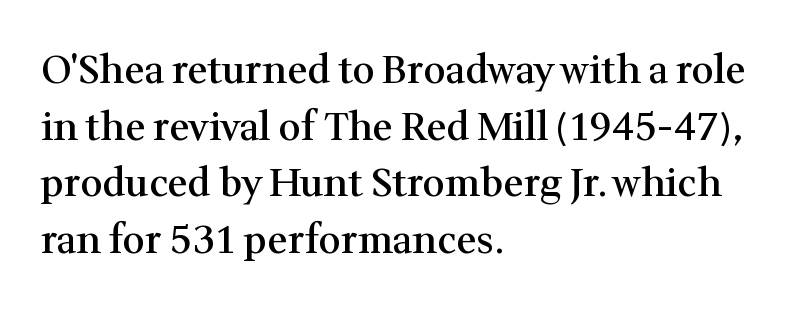
{"serif": "yes", "italic": "no", "bold": "semi", "weight": "semibold", "width": "normal", "stroke_contrast": "medium", "x_height": "medium", "monospaced": "no", "underline": "no", "align": "left", "line_spacing": "normal", "line_spacing_ratio": 1.45, "letter_spacing": "normal", "letter_spacing_em": 0.0, "glyph_px": 39}
